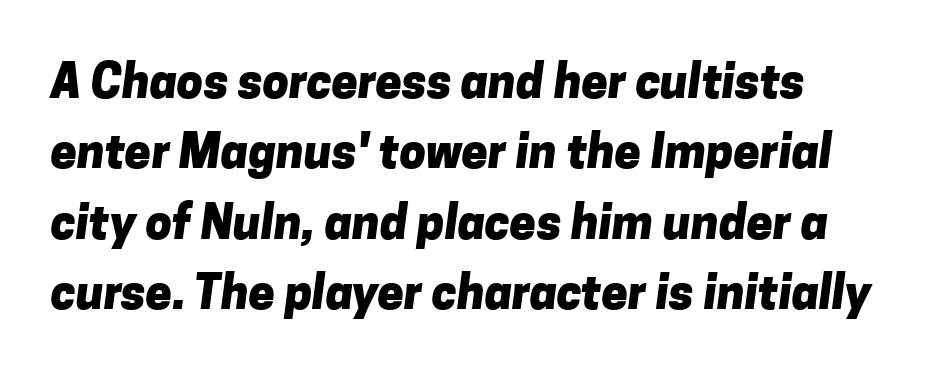
{"serif": "no", "bold": "yes", "weight": "heavy", "width": "normal", "stroke_contrast": "low", "x_height": "medium", "monospaced": "no", "underline": "no", "align": "left", "line_spacing": "normal", "line_spacing_ratio": 1.5, "letter_spacing": "normal", "letter_spacing_em": 0.0, "glyph_px": 47}
